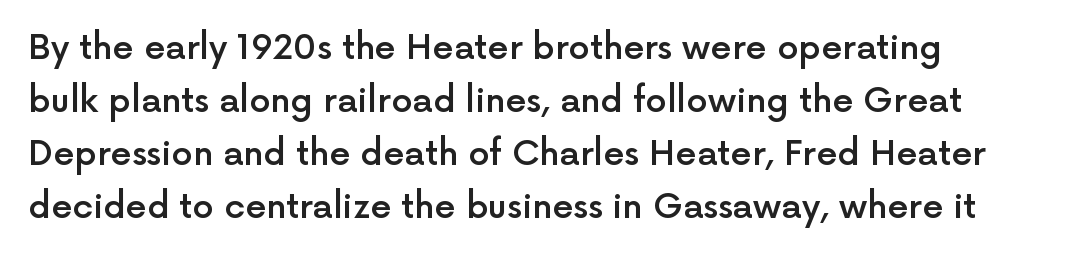
Q: Is the text bold? A: Semi-bold.
Q: Is the text italic (slanted)? A: No, it is upright.
Q: Is the typeface a serif or a sans-serif typeface? A: Sans-serif.
Q: Is the text underlined? A: No.
Q: Is the spacing between letters normal or unusually wide? A: Normal.
Q: Is the spacing between lines tight, normal or loose? A: Normal.
Q: Width (condensed, normal, or wide)? A: Normal.
Q: x-height? A: Medium.
Q: Monospaced? A: No.
